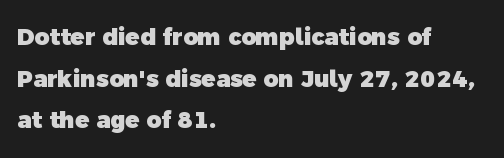
{"bold": "yes", "underline": "no", "align": "left", "line_spacing_ratio": 1.81, "letter_spacing": "normal", "letter_spacing_em": 0.0, "glyph_px": 23}
